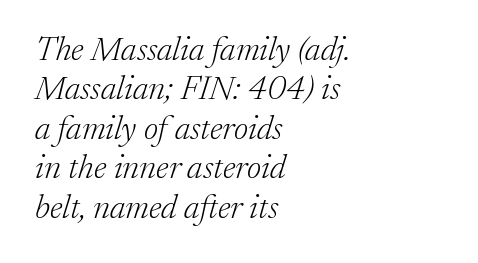
The image shows 34 px light serif type, italic (leaning right); set left-aligned, line spacing 1.16x, normal letter spacing, not underlined; low stroke contrast and a medium x-height.
